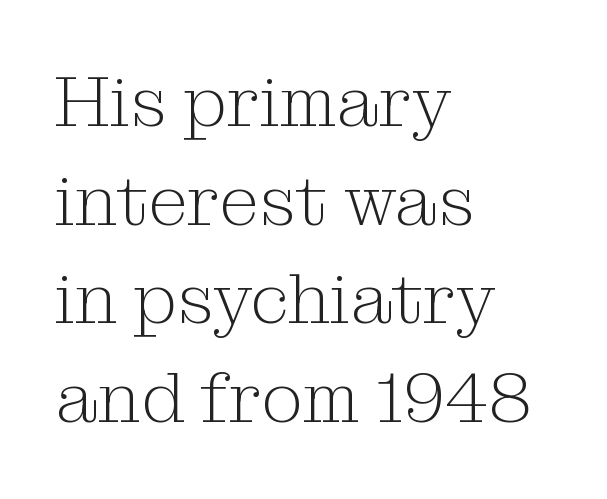
The image shows 72 px light serif type, upright; set left-aligned, normal line spacing (1.37x), normal letter spacing, not underlined; medium stroke contrast and a medium x-height.
